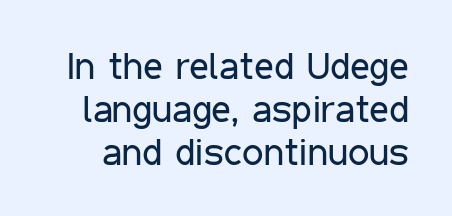
The image shows 38 px regular-weight, condensed sans-serif type, upright; set tight line spacing (1.13x), normal letter spacing, not underlined; low stroke contrast and a medium x-height.
